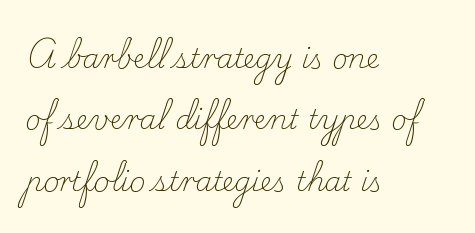
Q: Is the text bold? A: No.
Q: Is the text italic (slanted)? A: Yes.
Q: Is the text underlined? A: No.
Q: How is the paragraph aligned? A: Left-aligned.
Q: Is the spacing between letters normal or unusually wide? A: Normal.
Q: Is the spacing between lines tight, normal or loose? A: Loose.
